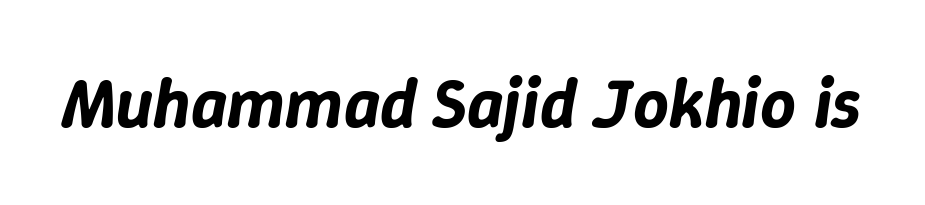
The image shows 70 px text type, italic (leaning right); set normal letter spacing, not underlined; low stroke contrast and a medium x-height.
